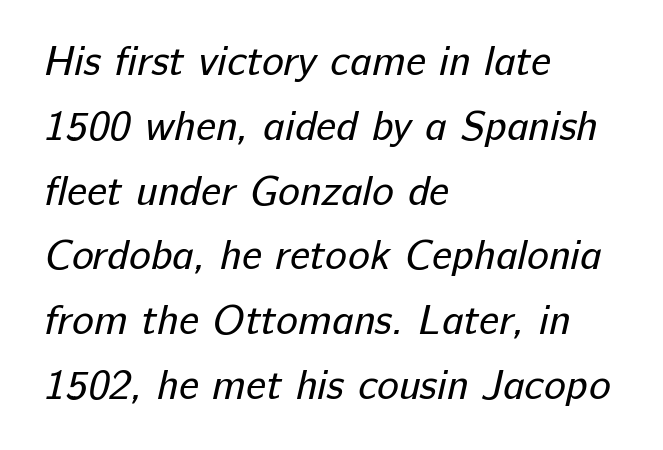
Q: Is the text bold? A: No.
Q: Is the typeface a serif or a sans-serif typeface? A: Sans-serif.
Q: Is the text underlined? A: No.
Q: How is the paragraph aligned? A: Left-aligned.
Q: Is the spacing between letters normal or unusually wide? A: Normal.
Q: Is the spacing between lines tight, normal or loose? A: Normal.
Q: Width (condensed, normal, or wide)? A: Normal.
Q: Stroke contrast? A: Low.
Q: x-height? A: Medium.
Q: Monospaced? A: No.
